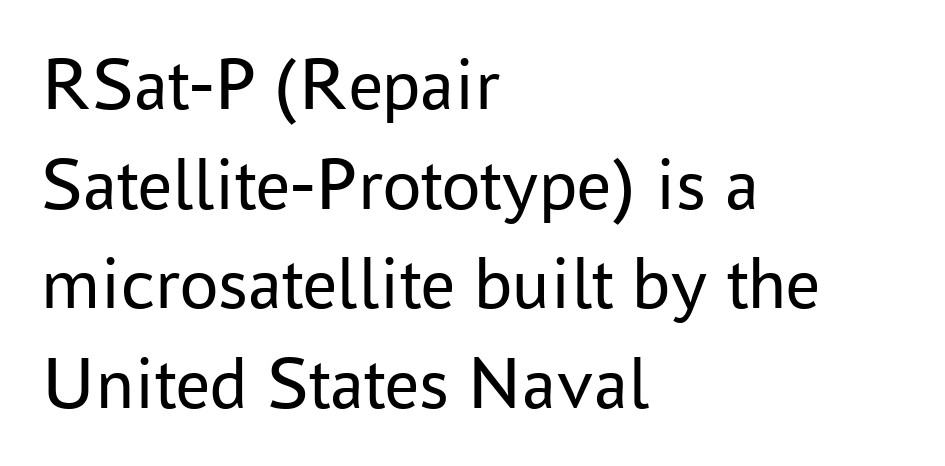
Varying glyph widths throughout — classic text-font behaviour. The letterforms sit at book weight or below. Vertical spacing — default. Line starts are locked; line ends wander. The gaps between neighbouring characters are ordinary and unremarkable.
